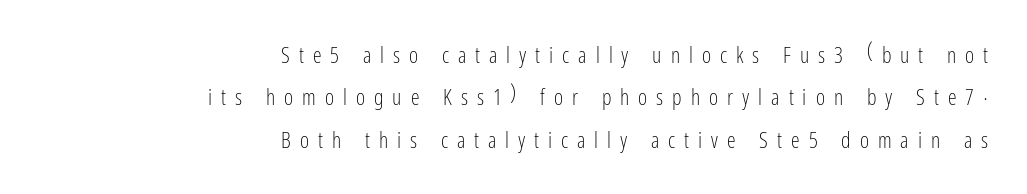
{"italic": "no", "bold": "no", "underline": "no", "align": "right", "line_spacing": "loose", "line_spacing_ratio": 1.93, "letter_spacing": "wide", "letter_spacing_em": 0.41, "glyph_px": 22}
